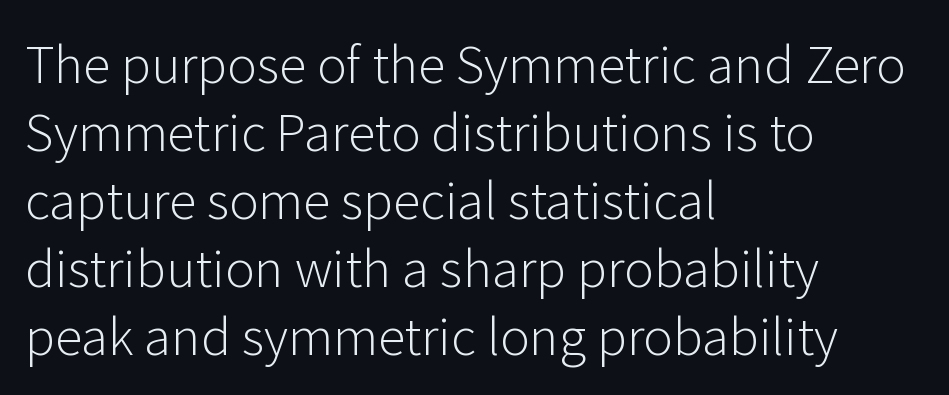
The image shows 50 px light sans-serif type, upright; set left-aligned, normal line spacing (1.36x), normal letter spacing, not underlined; low stroke contrast and a medium x-height.
